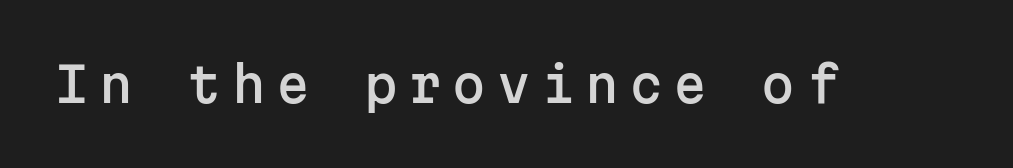
The image shows 48 px sans-serif type, upright, monospaced; set unusually wide letter spacing (+0.22 em), not underlined; low stroke contrast and a medium x-height.
